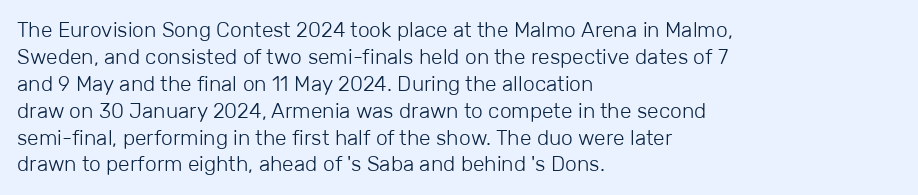
{"italic": "no", "bold": "no", "underline": "no", "align": "left", "line_spacing": "normal", "line_spacing_ratio": 1.28, "letter_spacing": "normal", "letter_spacing_em": 0.0, "glyph_px": 21}
